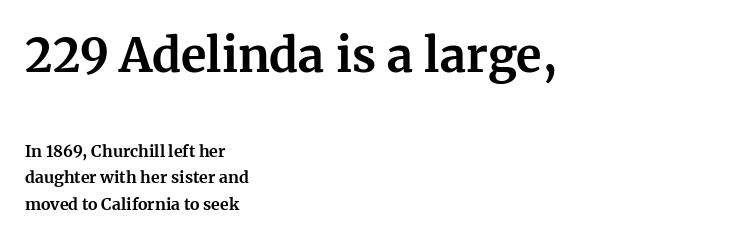
Successive baselines arrive at the customary interval. Thick stems and heavy bowls — unmistakably bold. The compositor pushed each line to the left boundary. Font category for this specimen: serif.
